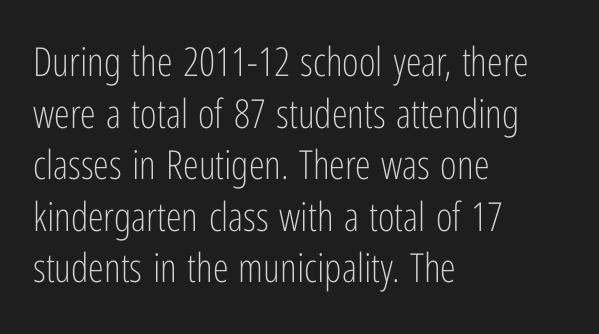
{"serif": "no", "italic": "no", "bold": "no", "weight": "light", "width": "condensed", "stroke_contrast": "low", "x_height": "medium", "monospaced": "no", "underline": "no", "align": "left", "line_spacing": "normal", "line_spacing_ratio": 1.29, "letter_spacing": "normal", "letter_spacing_em": 0.0, "glyph_px": 40}
